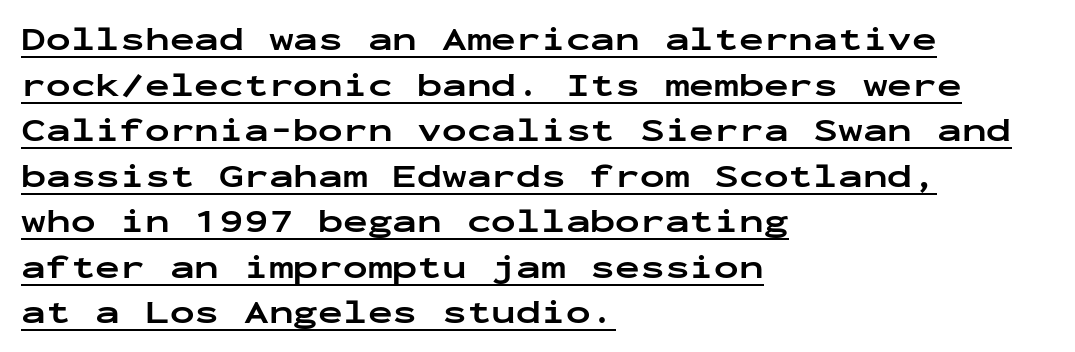
Q: Is the text bold? A: Yes.
Q: Is the text italic (slanted)? A: No, it is upright.
Q: Is the typeface a serif or a sans-serif typeface? A: Sans-serif.
Q: Is the text underlined? A: Yes.
Q: How is the paragraph aligned? A: Left-aligned.
Q: Is the spacing between letters normal or unusually wide? A: Normal.
Q: Is the spacing between lines tight, normal or loose? A: Normal.
Q: Width (condensed, normal, or wide)? A: Wide.
Q: Stroke contrast? A: Low.
Q: x-height? A: Medium.
Q: Monospaced? A: Yes.
